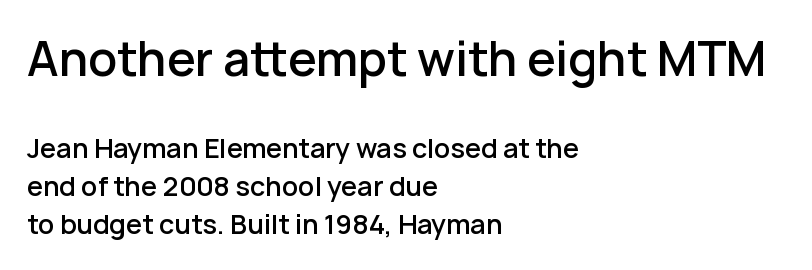
Q: Is the text bold? A: Semi-bold.
Q: Is the text italic (slanted)? A: No, it is upright.
Q: Is the typeface a serif or a sans-serif typeface? A: Sans-serif.
Q: Is the text underlined? A: No.
Q: How is the paragraph aligned? A: Left-aligned.
Q: Is the spacing between letters normal or unusually wide? A: Normal.
Q: Is the spacing between lines tight, normal or loose? A: Normal.
Q: Which block of text is set in a larger size, the first (top) or the second (bottom)? A: The first (top) one.
Q: Width (condensed, normal, or wide)? A: Normal.
Q: Stroke contrast? A: Low.
Q: x-height? A: Medium.
Q: Monospaced? A: No.
